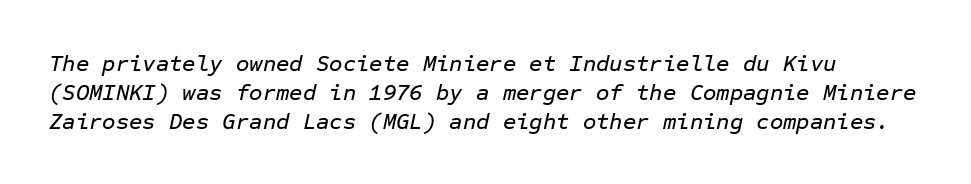
{"italic": "yes", "lean": "right", "slant_degrees": 12, "underline": "no", "line_spacing": "normal", "line_spacing_ratio": 1.26, "letter_spacing": "normal", "letter_spacing_em": 0.0, "glyph_px": 23}
